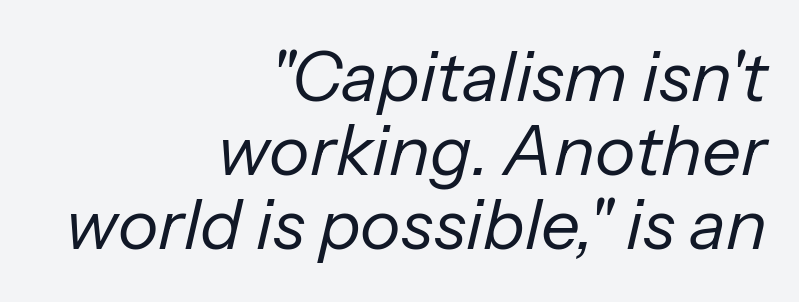
The image shows 69 px regular-weight type, italic (leaning right); set right-aligned, tight line spacing (1.07x), normal letter spacing, not underlined; low stroke contrast and a medium x-height.
